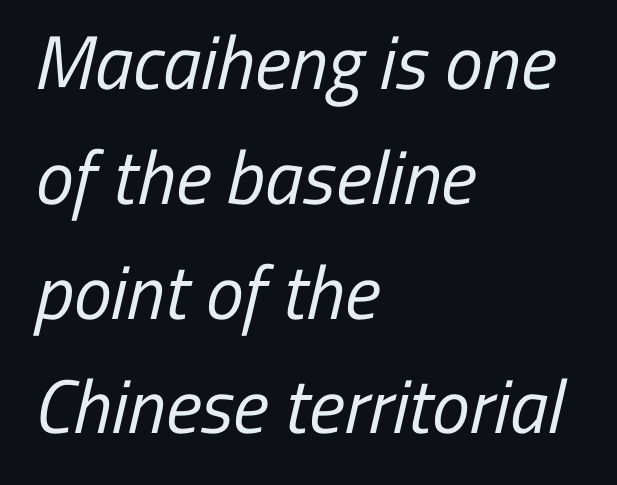
{"serif": "no", "bold": "no", "weight": "regular", "width": "condensed", "stroke_contrast": "low", "x_height": "medium", "monospaced": "no", "underline": "no", "align": "left", "line_spacing": "normal", "line_spacing_ratio": 1.51, "letter_spacing": "normal", "letter_spacing_em": 0.0, "glyph_px": 76}
